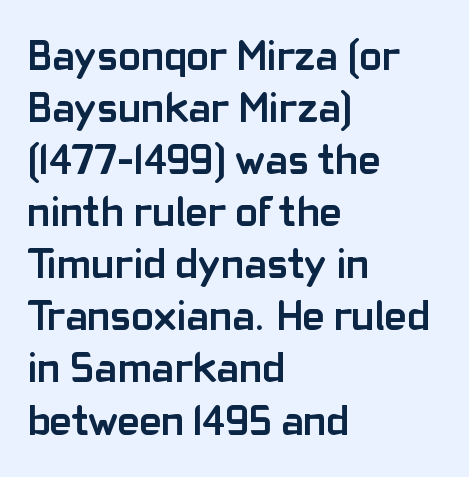
{"serif": "no", "italic": "no", "bold": "yes", "weight": "semibold", "width": "normal", "stroke_contrast": "low", "x_height": "medium", "monospaced": "no", "underline": "no", "align": "left", "line_spacing_ratio": 1.24, "letter_spacing": "normal", "letter_spacing_em": 0.0, "glyph_px": 42}
